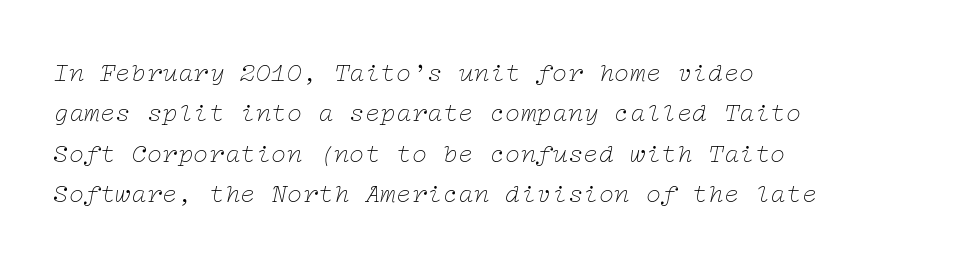
Q: Is the text bold? A: No.
Q: Is the text italic (slanted)? A: Yes, it leans right by about 12 degrees.
Q: Is the text underlined? A: No.
Q: How is the paragraph aligned? A: Left-aligned.
Q: Is the spacing between letters normal or unusually wide? A: Normal.
Q: Is the spacing between lines tight, normal or loose? A: Normal.
